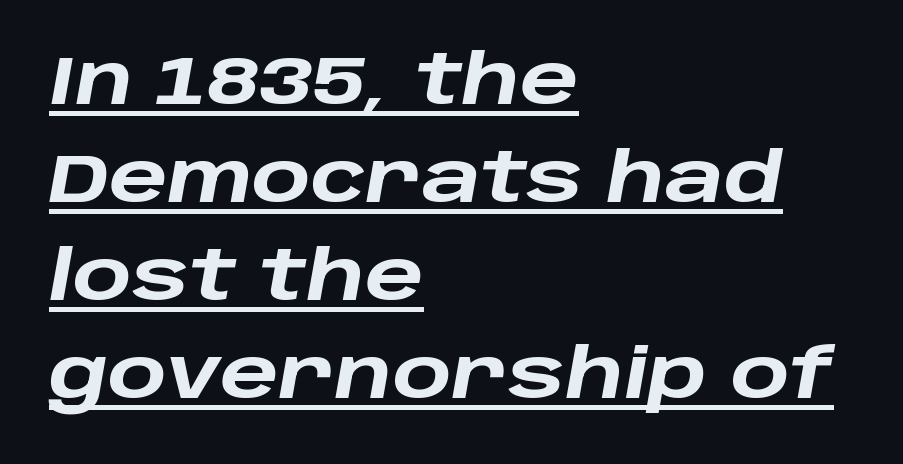
{"italic": "yes", "lean": "right", "slant_degrees": 10, "bold": "yes", "weight": "heavy", "width": "wide", "stroke_contrast": "low", "x_height": "large", "monospaced": "no", "underline": "yes", "align": "left", "line_spacing": "normal", "line_spacing_ratio": 1.42, "letter_spacing": "normal", "letter_spacing_em": 0.0, "glyph_px": 69}
